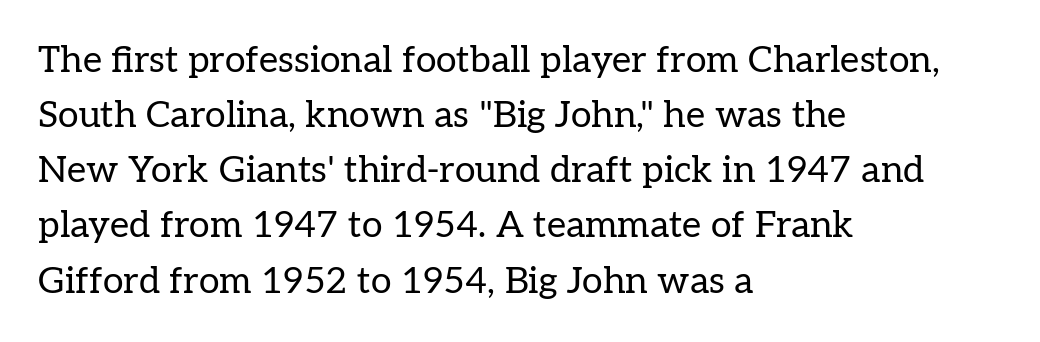
Q: Is the text bold? A: No.
Q: Is the text italic (slanted)? A: No, it is upright.
Q: Is the typeface a serif or a sans-serif typeface? A: Serif.
Q: Is the text underlined? A: No.
Q: How is the paragraph aligned? A: Left-aligned.
Q: Is the spacing between letters normal or unusually wide? A: Normal.
Q: Is the spacing between lines tight, normal or loose? A: Normal.
Q: Width (condensed, normal, or wide)? A: Normal.
Q: Stroke contrast? A: Low.
Q: x-height? A: Medium.
Q: Monospaced? A: No.
